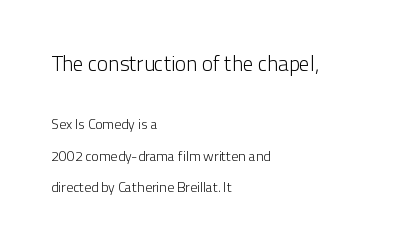
{"italic": "no", "bold": "no", "underline": "no", "align": "left", "line_spacing": "loose", "line_spacing_ratio": 2.25, "letter_spacing": "normal", "letter_spacing_em": 0.0, "larger_block": "first", "size_ratio": 1.5, "glyph_px": 21}
